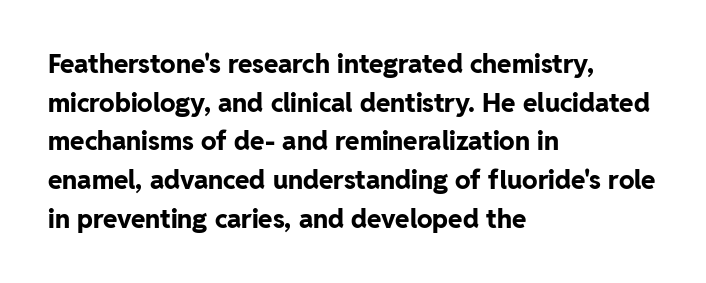
{"italic": "no", "bold": "yes", "underline": "no", "align": "left", "line_spacing": "normal", "line_spacing_ratio": 1.49, "letter_spacing": "normal", "letter_spacing_em": 0.0, "glyph_px": 26}
